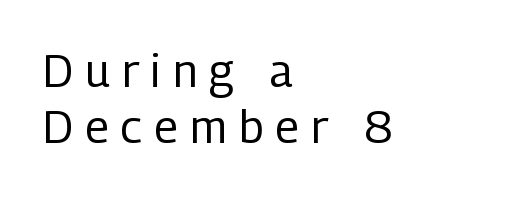
The image shows 45 px regular-weight, condensed sans-serif type, upright; set left-aligned, line spacing 1.24x, unusually wide letter spacing (+0.27 em), not underlined; low stroke contrast and a medium x-height.
